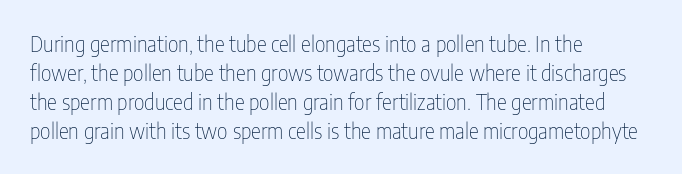
Q: Is the text bold? A: No.
Q: Is the text italic (slanted)? A: No, it is upright.
Q: Is the text underlined? A: No.
Q: How is the paragraph aligned? A: Left-aligned.
Q: Is the spacing between letters normal or unusually wide? A: Normal.
Q: Is the spacing between lines tight, normal or loose? A: Normal.
